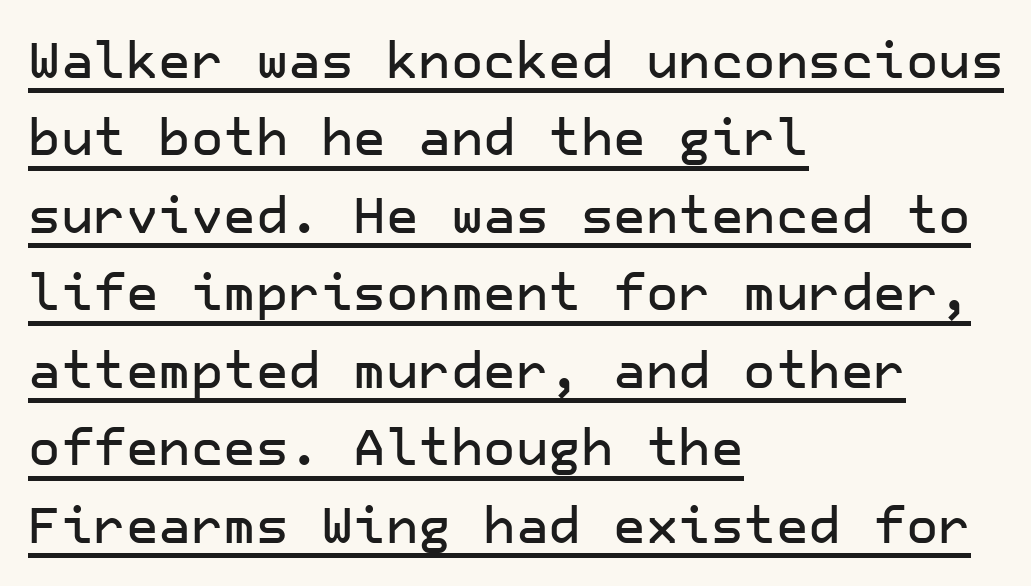
{"serif": "no", "italic": "no", "width": "normal", "stroke_contrast": "low", "x_height": "medium", "underline": "yes", "align": "left", "line_spacing": "normal", "line_spacing_ratio": 1.55, "letter_spacing": "normal", "letter_spacing_em": 0.0, "glyph_px": 50}
